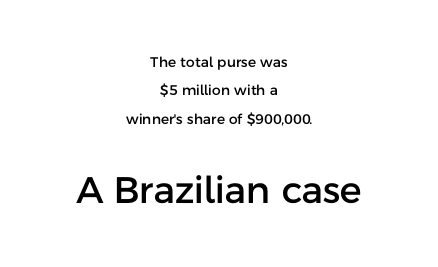
{"serif": "no", "italic": "no", "width": "normal", "stroke_contrast": "low", "x_height": "medium", "monospaced": "no", "underline": "no", "align": "center", "line_spacing": "loose", "line_spacing_ratio": 2.02, "letter_spacing": "normal", "letter_spacing_em": 0.0, "larger_block": "second", "size_ratio": 2.64, "glyph_px": 37}
